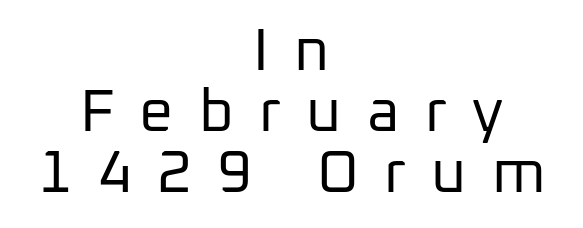
{"serif": "no", "italic": "no", "bold": "no", "weight": "regular", "width": "normal", "stroke_contrast": "low", "x_height": "medium", "monospaced": "no", "underline": "no", "align": "center", "line_spacing": "tight", "line_spacing_ratio": 1.02, "letter_spacing": "wide", "letter_spacing_em": 0.42, "glyph_px": 60}
